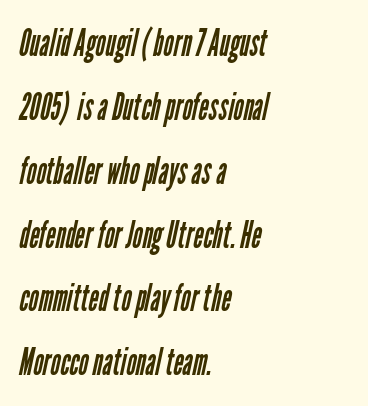
{"serif": "no", "bold": "no", "weight": "regular", "width": "condensed", "stroke_contrast": "low", "x_height": "medium", "monospaced": "no", "underline": "no", "align": "left", "line_spacing": "normal", "line_spacing_ratio": 1.68, "letter_spacing": "normal", "letter_spacing_em": 0.0, "glyph_px": 38}
